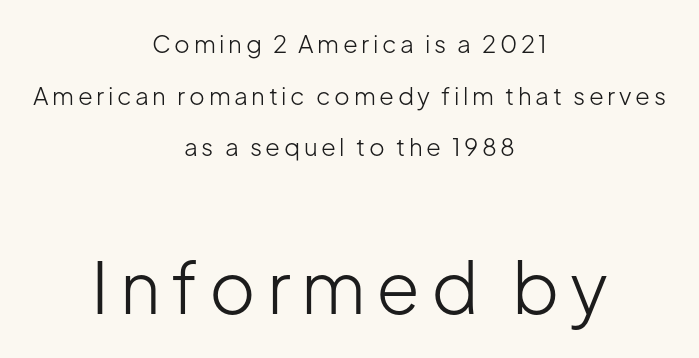
Each letter keeps its own natural width here, so spacing adapts to shape. The leading is generous, giving the passage an open texture. These lines are centered, leaving both edges ragged. Clear beneath every line of the passage.
